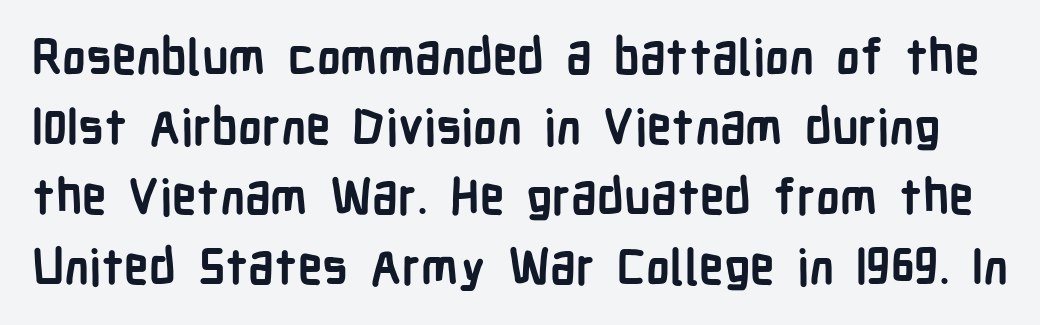
Q: Is the text bold? A: Yes.
Q: Is the text italic (slanted)? A: No, it is upright.
Q: Is the typeface a serif or a sans-serif typeface? A: Sans-serif.
Q: Is the text underlined? A: No.
Q: Is the spacing between letters normal or unusually wide? A: Normal.
Q: Is the spacing between lines tight, normal or loose? A: Normal.
Q: Width (condensed, normal, or wide)? A: Condensed.
Q: Stroke contrast? A: Low.
Q: x-height? A: Medium.
Q: Monospaced? A: No.
